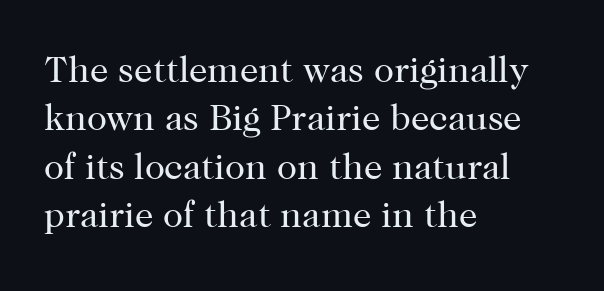
The image shows 37 px regular-weight serif type, upright; set left-aligned, normal line spacing (1.31x), normal letter spacing, not underlined; high stroke contrast and a medium x-height.
